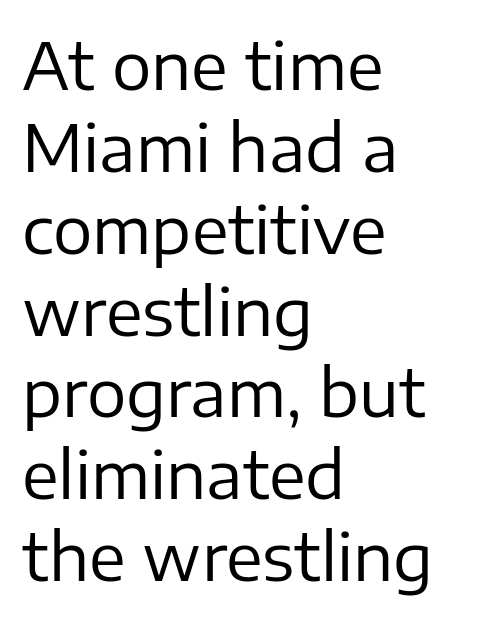
{"serif": "no", "italic": "no", "bold": "no", "weight": "regular", "width": "normal", "stroke_contrast": "low", "x_height": "medium", "monospaced": "no", "underline": "no", "align": "left", "line_spacing_ratio": 1.24, "letter_spacing": "normal", "letter_spacing_em": 0.0, "glyph_px": 66}
